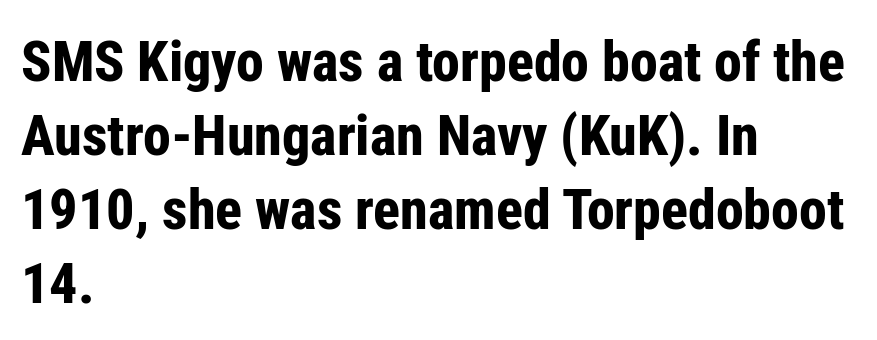
The image shows 56 px bold, condensed sans-serif type, upright; set left-aligned, normal line spacing (1.32x), normal letter spacing, not underlined; low stroke contrast and a medium x-height.
